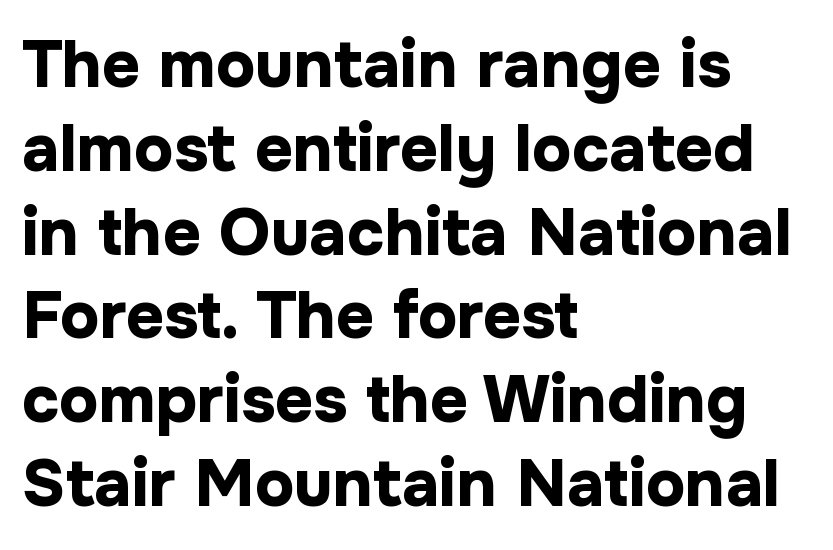
Q: Is the text bold? A: Yes.
Q: Is the text italic (slanted)? A: No, it is upright.
Q: Is the typeface a serif or a sans-serif typeface? A: Sans-serif.
Q: Is the text underlined? A: No.
Q: How is the paragraph aligned? A: Left-aligned.
Q: Is the spacing between letters normal or unusually wide? A: Normal.
Q: Is the spacing between lines tight, normal or loose? A: Normal.
Q: Width (condensed, normal, or wide)? A: Normal.
Q: Stroke contrast? A: Low.
Q: x-height? A: Medium.
Q: Monospaced? A: No.
